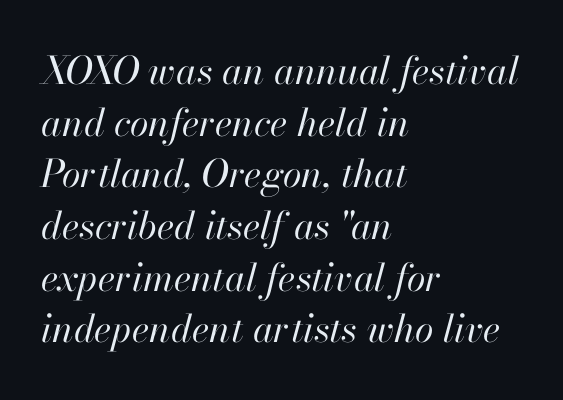
The image shows 38 px regular-weight type, italic (leaning right); set left-aligned, normal line spacing (1.36x), normal letter spacing, not underlined; high stroke contrast and a small x-height.
